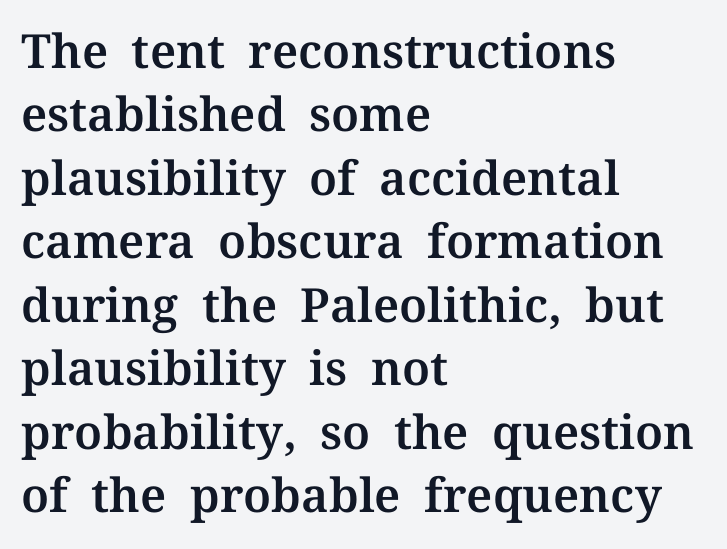
The image shows 47 px serif type, upright; set left-aligned, normal line spacing (1.35x), normal letter spacing, not underlined; medium stroke contrast and a medium x-height.
